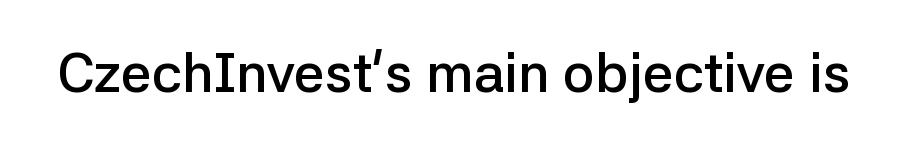
{"serif": "no", "italic": "no", "bold": "semi", "weight": "semibold", "width": "normal", "stroke_contrast": "low", "x_height": "medium", "monospaced": "no", "underline": "no", "letter_spacing": "normal", "letter_spacing_em": 0.0, "glyph_px": 55}
